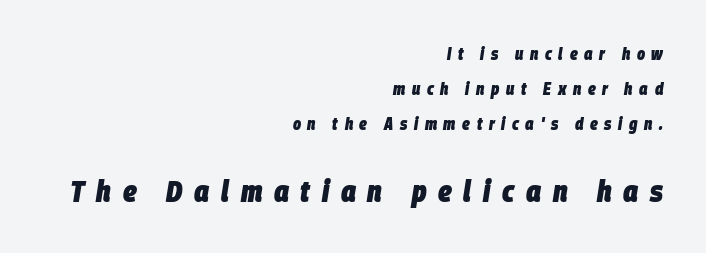
The letterforms stand isolated, each surrounded by extra space. Each glyph is drawn with heavy, bold strokes. The passage shown is typed in a proportional face where columns would drift. The face used here has a pronounced slope to its letters. Students, observe: this is what heavily led, spacious text looks like. Any mark beneath the type? The region is blank.
